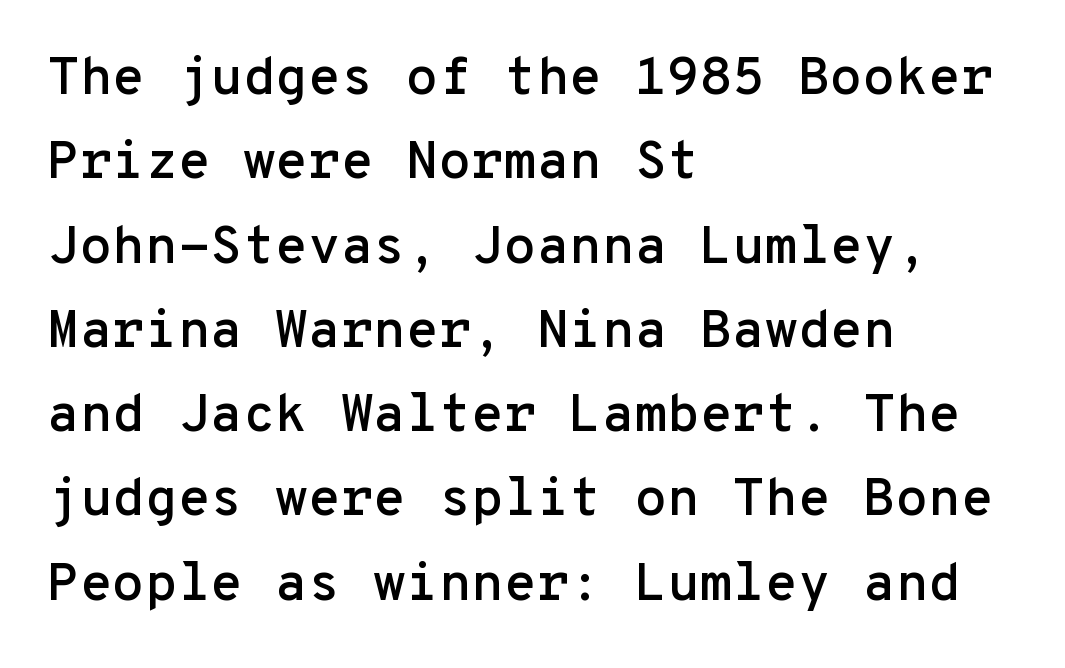
The image shows 53 px sans-serif type, upright, monospaced; set left-aligned, normal line spacing (1.59x), normal letter spacing, not underlined; low stroke contrast and a medium x-height.
